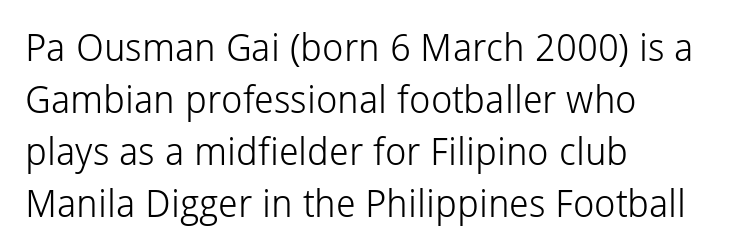
{"serif": "no", "italic": "no", "bold": "no", "weight": "light", "width": "normal", "stroke_contrast": "low", "x_height": "medium", "monospaced": "no", "underline": "no", "align": "left", "line_spacing": "normal", "line_spacing_ratio": 1.37, "letter_spacing": "normal", "letter_spacing_em": 0.0, "glyph_px": 38}
